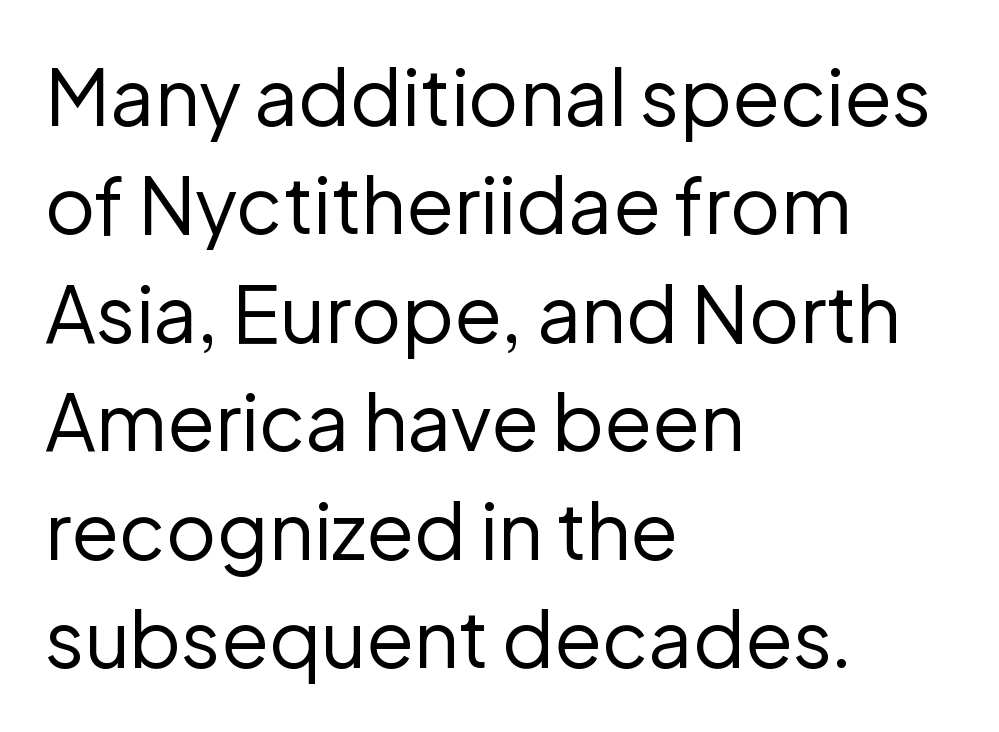
The image shows 78 px regular-weight sans-serif type, upright; set left-aligned, normal line spacing (1.39x), normal letter spacing, not underlined; low stroke contrast and a medium x-height.
